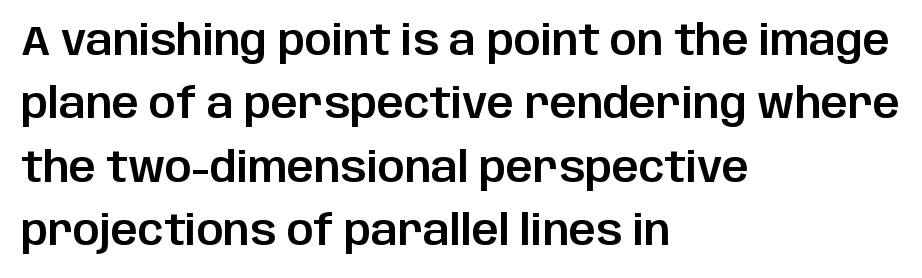
Honestly, the row spacing looks completely unremarkable. The gaps between neighbouring characters are ordinary and unremarkable. A typesetter would mark this as roman, not italic. The passage is arranged the way most books set body copy — flush left. This rendering features lettering with no underline. The type family on display is of the sans-serif kind.
